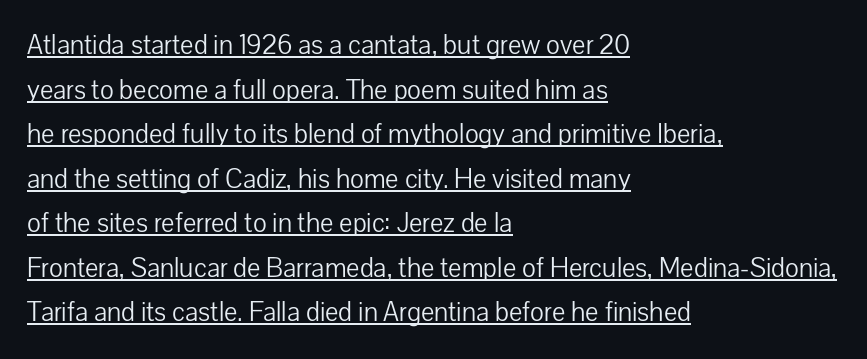
The image shows 28 px light sans-serif type, upright; set left-aligned, normal line spacing (1.59x), normal letter spacing, underlined; low stroke contrast and a medium x-height.
